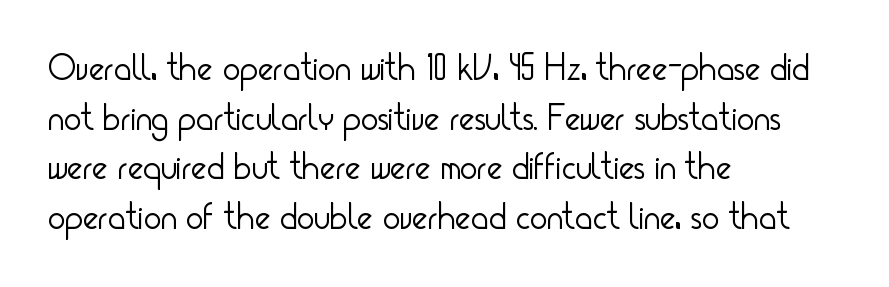
Q: Is the text bold? A: No.
Q: Is the text italic (slanted)? A: No, it is upright.
Q: Is the typeface a serif or a sans-serif typeface? A: Sans-serif.
Q: Is the text underlined? A: No.
Q: How is the paragraph aligned? A: Left-aligned.
Q: Is the spacing between letters normal or unusually wide? A: Normal.
Q: Is the spacing between lines tight, normal or loose? A: Normal.
Q: Width (condensed, normal, or wide)? A: Condensed.
Q: Stroke contrast? A: Low.
Q: x-height? A: Small.
Q: Monospaced? A: No.
